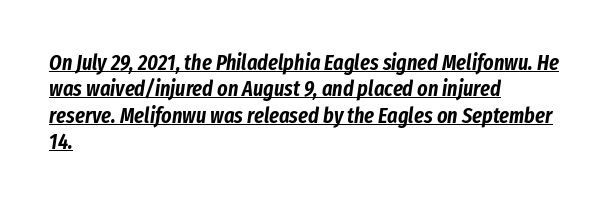
This rendering features underlined lettering. The compositor pushed each line to the left boundary. The tracking reads as untouched default to a designer's eye. It's the slanting kind of type.
